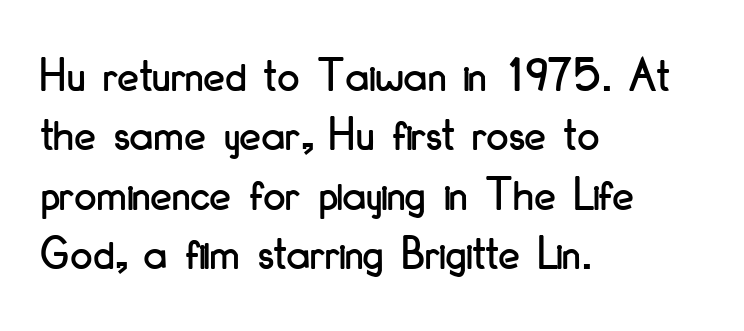
The image shows 49 px condensed sans-serif type, upright; set left-aligned, line spacing 1.21x, normal letter spacing, not underlined; low stroke contrast and a small x-height.
